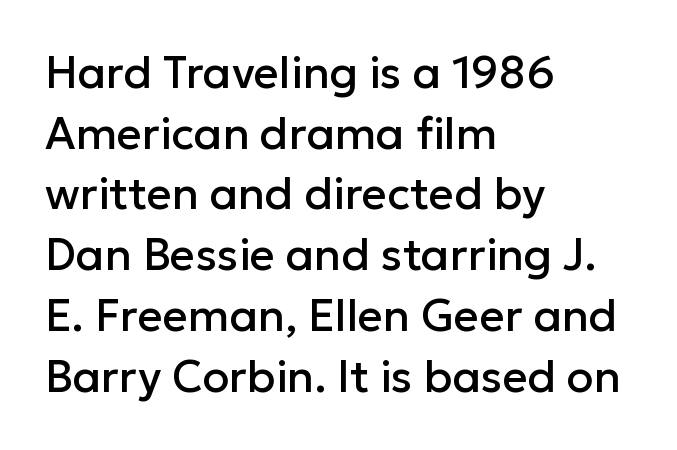
Leading matches the norm, producing a regular column. Every character sits straight up, as roman type does. The characters display no serif detailing; their extremities are plain. Underlining? Definitely not there.
